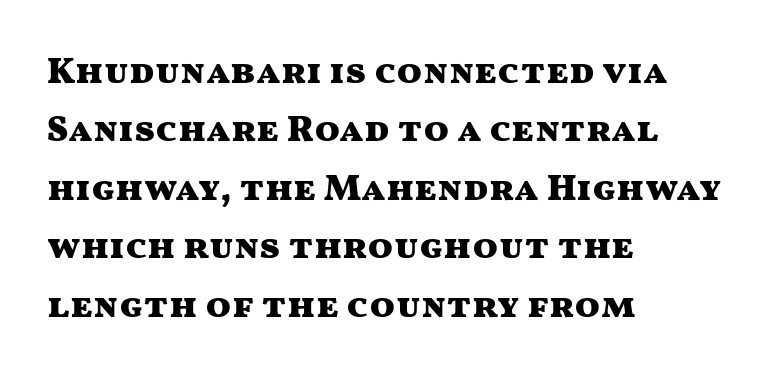
Does extra space separate the letters? No, they use regular spacing. These words are printed bold, with thick strokes throughout. This sample has the flowing, uneven cadence of proportional lettering. Is this a sans? Yes — the strokes have no serifs. If you drew a ruler down the left edge, every line would touch it.
